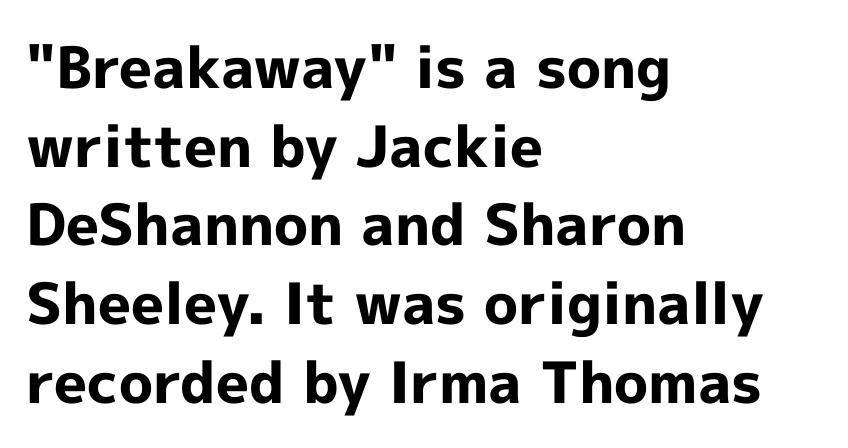
Posture: straight, roman, zero tilt. Every letter is thick-stroked: bold, no question. These lines sit exactly where default settings would place them. Reading down the block, your eye returns to a fixed left position each line. The face used here is proportionally spaced, like ordinary book or web type. This rendering employs a face without finishing strokes, i.e., a sans-serif.
